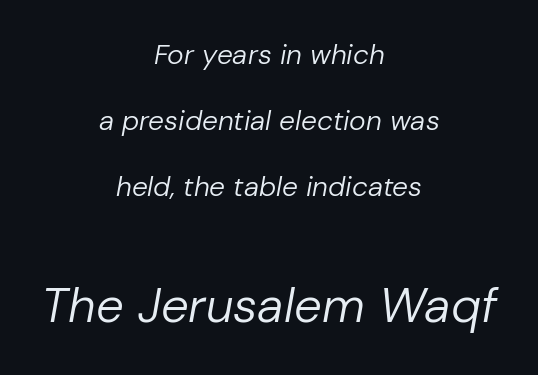
Q: Is the text bold? A: No.
Q: Is the text italic (slanted)? A: Yes, it leans right by about 10 degrees.
Q: Is the text underlined? A: No.
Q: How is the paragraph aligned? A: Centered.
Q: Is the spacing between letters normal or unusually wide? A: Normal.
Q: Is the spacing between lines tight, normal or loose? A: Loose.
Q: Which block of text is set in a larger size, the first (top) or the second (bottom)? A: The second (bottom) one.
Q: Width (condensed, normal, or wide)? A: Normal.
Q: Stroke contrast? A: Low.
Q: x-height? A: Medium.
Q: Monospaced? A: No.
